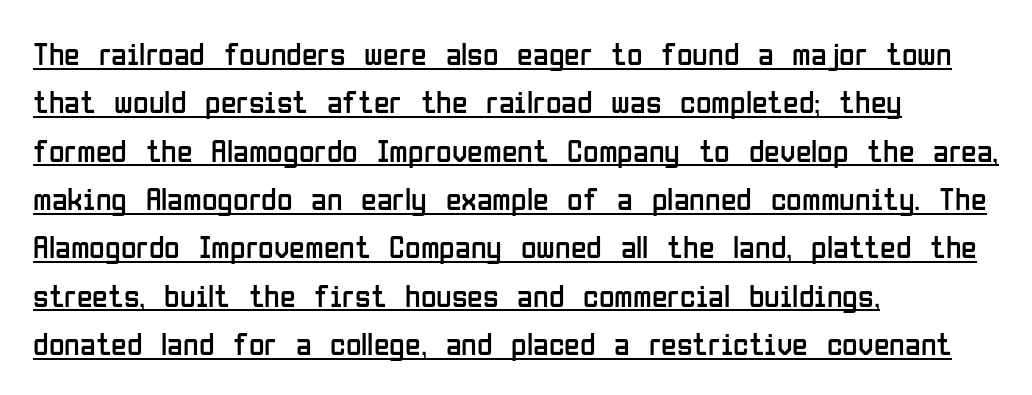
{"serif": "no", "italic": "no", "bold": "no", "weight": "regular", "width": "condensed", "stroke_contrast": "low", "x_height": "medium", "monospaced": "no", "underline": "yes", "align": "left", "line_spacing": "normal", "line_spacing_ratio": 1.51, "letter_spacing": "normal", "letter_spacing_em": 0.0, "glyph_px": 32}
